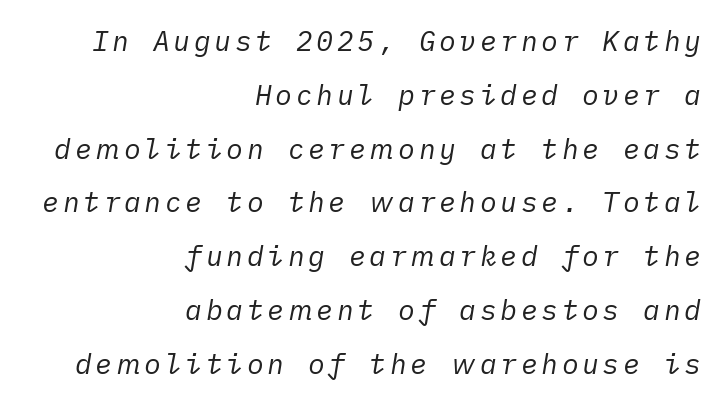
{"italic": "yes", "lean": "right", "slant_degrees": 10, "bold": "no", "weight": "regular", "width": "normal", "stroke_contrast": "low", "x_height": "medium", "underline": "no", "align": "right", "line_spacing": "loose", "line_spacing_ratio": 1.92, "glyph_px": 28}
